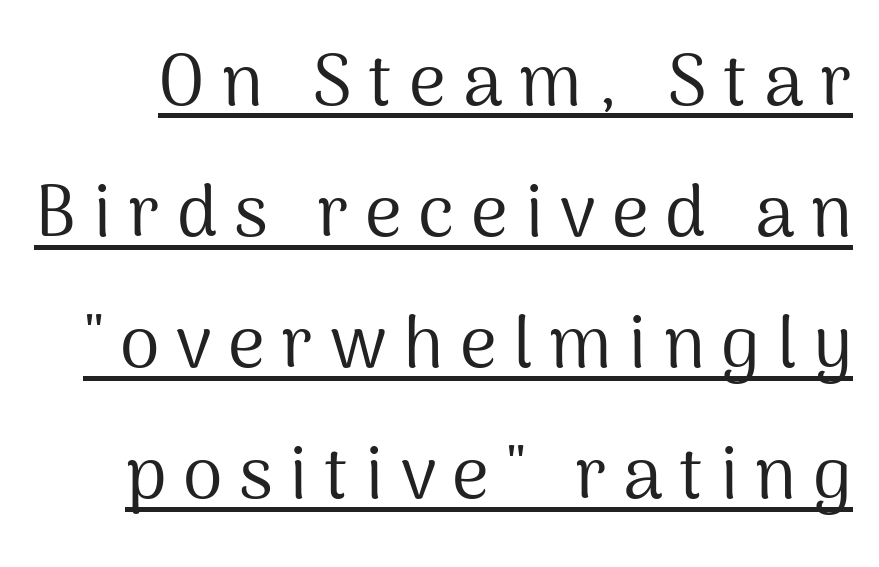
The passage shown is typeset with a sans-serif family. What stands out about the letter spacing? Its width — letters are far apart. This sample has the flowing, uneven cadence of proportional lettering. Underlining? Definitely there. Characters remain perfectly vertical along every line.
